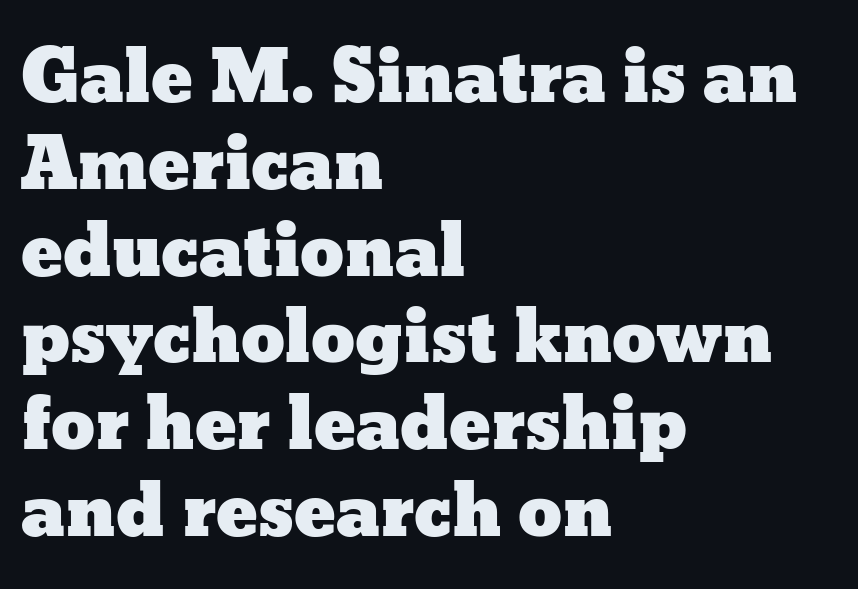
Q: Is the text italic (slanted)? A: No, it is upright.
Q: Is the text underlined? A: No.
Q: How is the paragraph aligned? A: Left-aligned.
Q: Is the spacing between letters normal or unusually wide? A: Normal.
Q: Width (condensed, normal, or wide)? A: Wide.
Q: Stroke contrast? A: Low.
Q: x-height? A: Medium.
Q: Monospaced? A: No.
